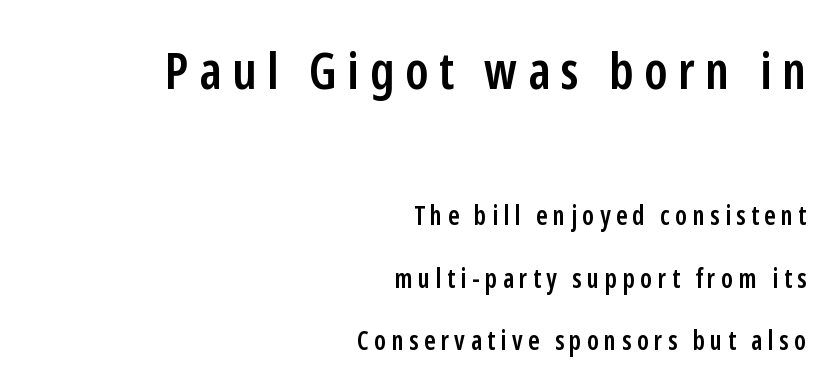
Here the first block reads like a headline and the second like body copy. The letters are semibold — heavier than regular but short of a full bold. This rendering employs a face without finishing strokes, i.e., a sans-serif. Tracking value appears strongly positive — letters spread wide. Reading down the column, the eye jumps a long way to each next line.
